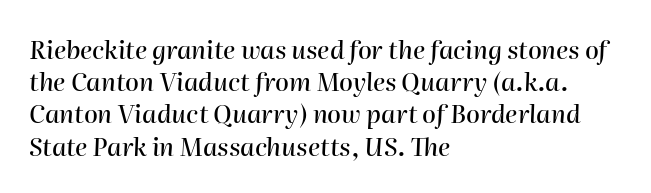
{"italic": "yes", "lean": "right", "slant_degrees": 2, "underline": "no", "align": "left", "line_spacing": "normal", "line_spacing_ratio": 1.29, "letter_spacing": "normal", "letter_spacing_em": 0.0, "glyph_px": 25}
